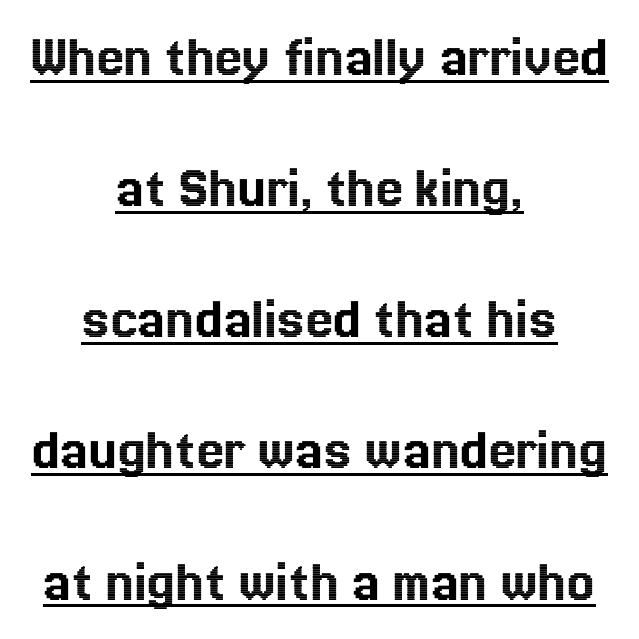
{"italic": "no", "width": "normal", "x_height": "medium", "monospaced": "no", "underline": "yes", "align": "center", "line_spacing": "loose", "line_spacing_ratio": 2.15, "letter_spacing": "normal", "letter_spacing_em": 0.0, "glyph_px": 61}
